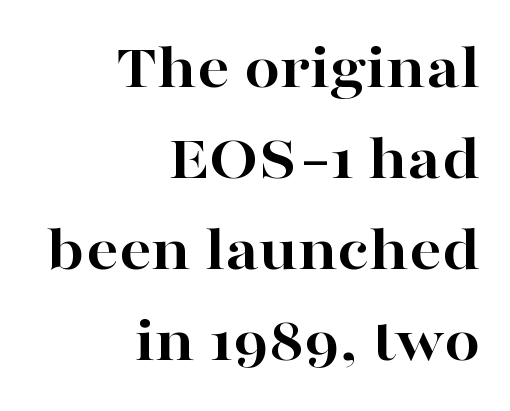
{"serif": "yes", "italic": "no", "bold": "yes", "weight": "bold", "width": "wide", "stroke_contrast": "high", "x_height": "medium", "monospaced": "no", "underline": "no", "align": "right", "line_spacing": "normal", "line_spacing_ratio": 1.42, "letter_spacing": "normal", "letter_spacing_em": 0.0, "glyph_px": 64}
